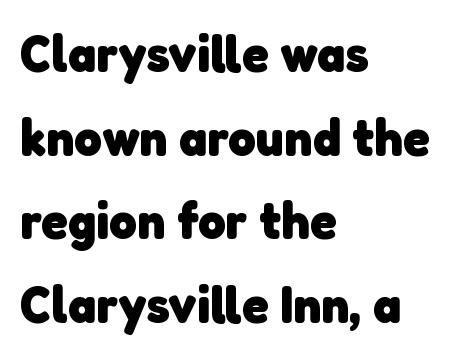
This sample has the flowing, uneven cadence of proportional lettering. Every row of glyphs begins at an identical x-position on the left. Font category for this specimen: sans-serif. In terms of leading, this rendering sits right in the middle. Anything drawn beneath the words? Only blank space.
